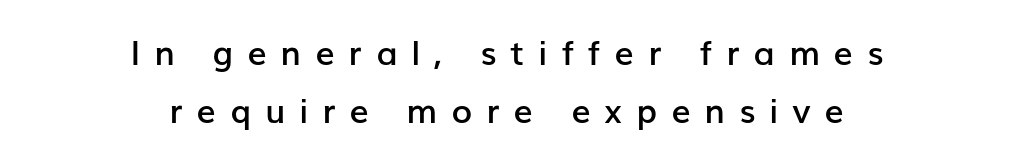
The face used here is proportionally spaced, like ordinary book or web type. The strokes are fattened partway — semibold, not bold. Designer's note — italics off, roman on. There is plenty of visible air inserted between adjacent glyphs.
